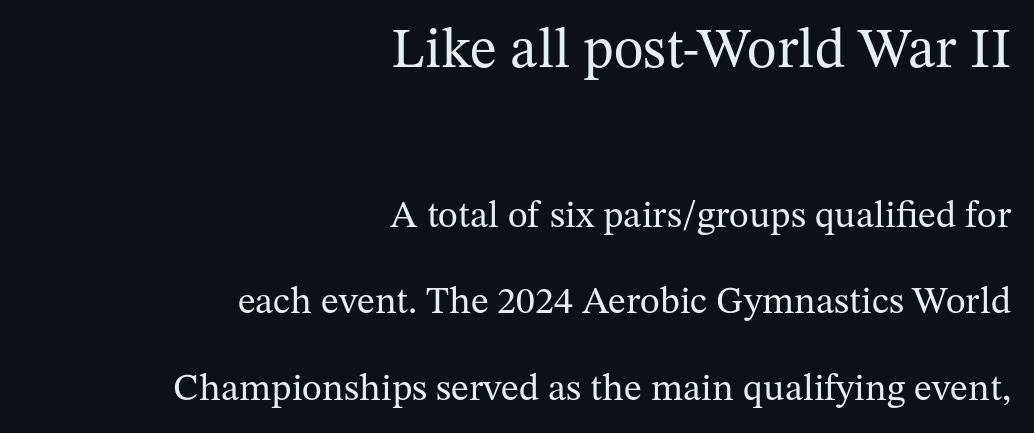
Q: Is the text bold? A: No.
Q: Is the text italic (slanted)? A: No, it is upright.
Q: Is the typeface a serif or a sans-serif typeface? A: Serif.
Q: Is the text underlined? A: No.
Q: How is the paragraph aligned? A: Right-aligned.
Q: Is the spacing between letters normal or unusually wide? A: Normal.
Q: Is the spacing between lines tight, normal or loose? A: Loose.
Q: Which block of text is set in a larger size, the first (top) or the second (bottom)? A: The first (top) one.
Q: Width (condensed, normal, or wide)? A: Normal.
Q: Stroke contrast? A: Medium.
Q: x-height? A: Medium.
Q: Monospaced? A: No.
